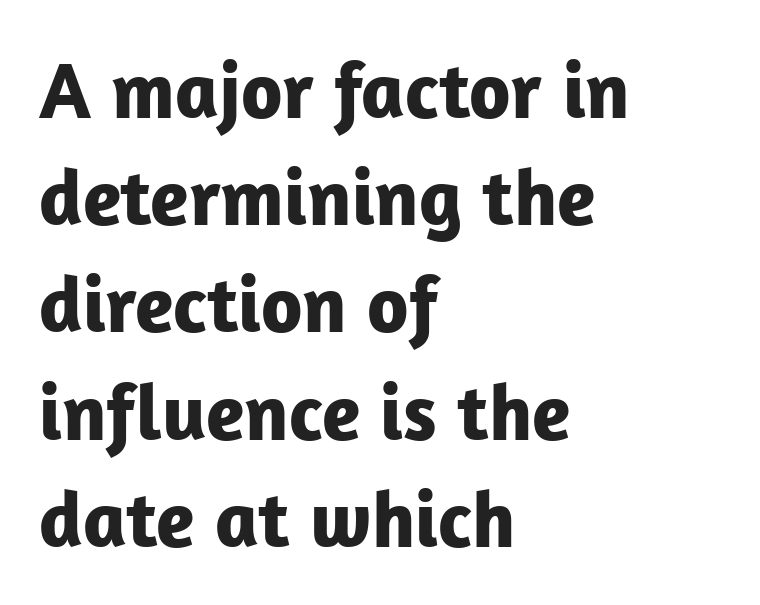
The image shows 80 px bold sans-serif type, upright; set left-aligned, normal line spacing (1.34x), normal letter spacing, not underlined; low stroke contrast and a medium x-height.
